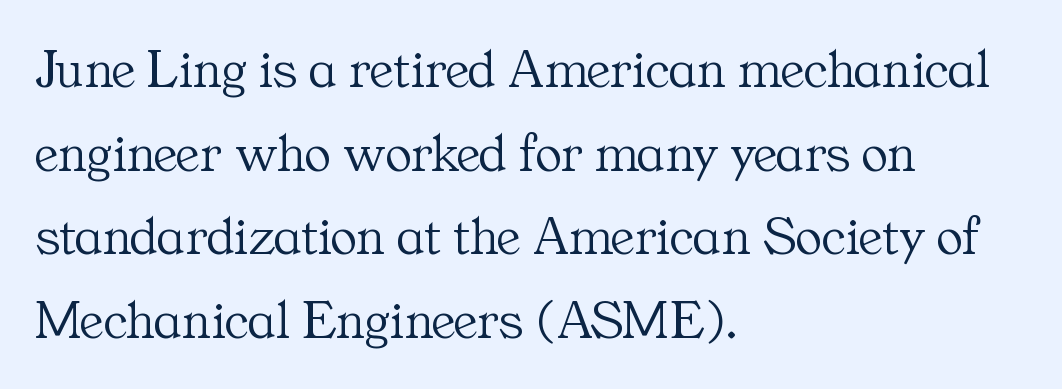
Q: Is the text bold? A: No.
Q: Is the text italic (slanted)? A: No, it is upright.
Q: Is the typeface a serif or a sans-serif typeface? A: Serif.
Q: Is the text underlined? A: No.
Q: How is the paragraph aligned? A: Left-aligned.
Q: Is the spacing between letters normal or unusually wide? A: Normal.
Q: Is the spacing between lines tight, normal or loose? A: Normal.
Q: Width (condensed, normal, or wide)? A: Normal.
Q: Stroke contrast? A: Medium.
Q: x-height? A: Medium.
Q: Monospaced? A: No.
